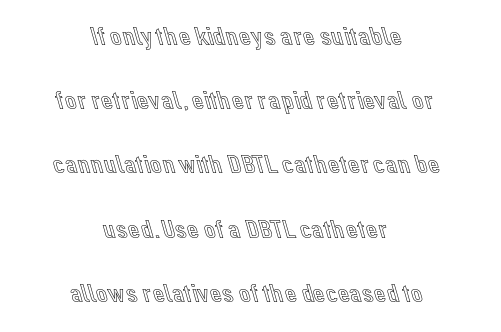
Q: Is the text italic (slanted)? A: Yes.
Q: Is the text underlined? A: No.
Q: How is the paragraph aligned? A: Centered.
Q: Is the spacing between letters normal or unusually wide? A: Normal.
Q: Is the spacing between lines tight, normal or loose? A: Loose.
